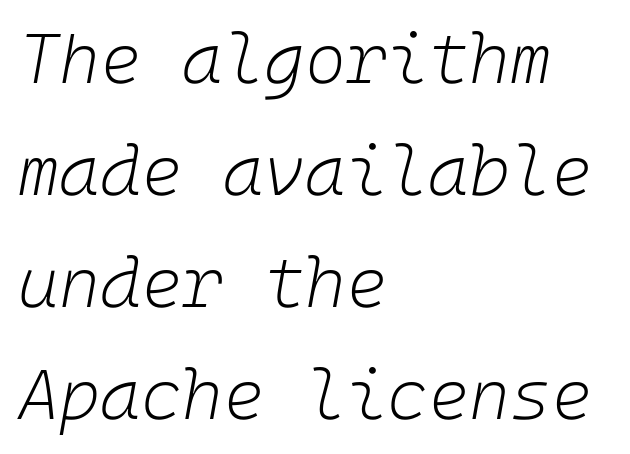
Descenders hang freely into open space. Summary of weight: not heavy and not bold. Baseline-to-baseline distance is the conventional proportion of letter height. Italic: yes, the glyphs are oblique. Teacher's note: observe the even left margin — that is flush-left alignment. There is no visible air inserted between adjacent glyphs.
